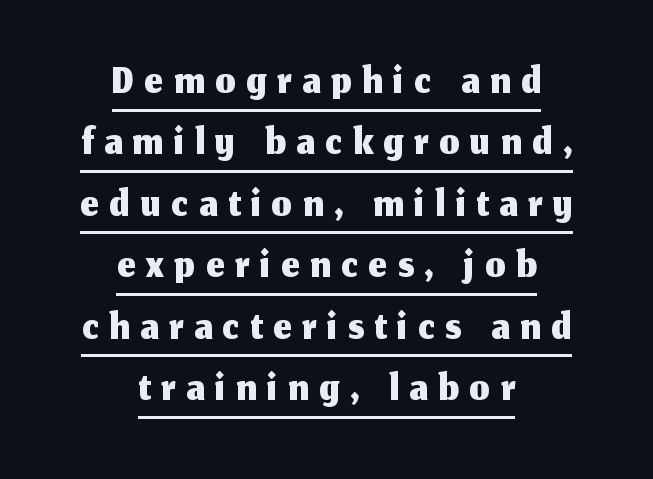
Note the varied advance widths — an 'i' is clearly narrower than an 'm'. Decoration check: the copy is underlined. This rendering uses center alignment, leaving both contours irregular but symmetric. This block would grow much taller if given ordinary leading; it's compressed now. Typographically, this falls in the sans-serif category.
